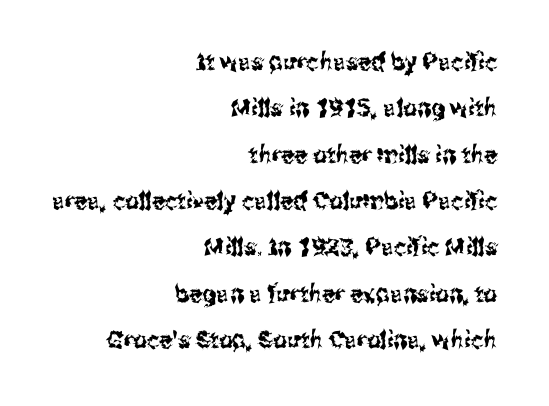
{"italic": "no", "underline": "no", "align": "right", "line_spacing": "loose", "line_spacing_ratio": 1.93, "letter_spacing": "normal", "letter_spacing_em": 0.0, "glyph_px": 24}
